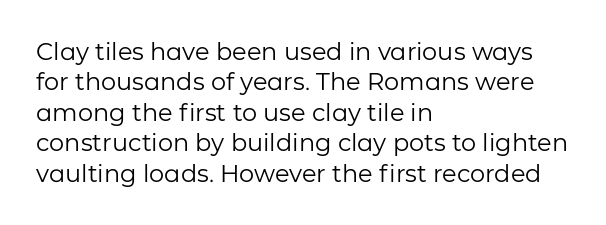
Q: Is the text bold? A: No.
Q: Is the text italic (slanted)? A: No, it is upright.
Q: Is the text underlined? A: No.
Q: How is the paragraph aligned? A: Left-aligned.
Q: Is the spacing between letters normal or unusually wide? A: Normal.
Q: Is the spacing between lines tight, normal or loose? A: Normal.
